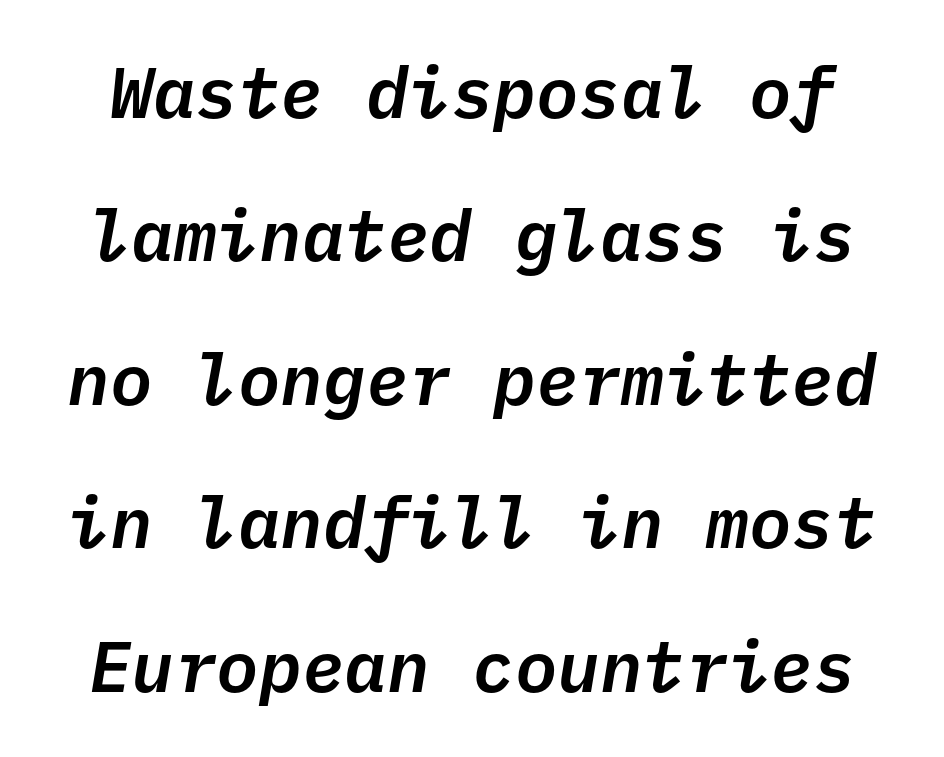
{"italic": "yes", "lean": "right", "slant_degrees": 10, "width": "normal", "stroke_contrast": "low", "x_height": "medium", "monospaced": "yes", "underline": "no", "line_spacing": "loose", "line_spacing_ratio": 2.02, "letter_spacing": "normal", "letter_spacing_em": 0.0, "glyph_px": 71}
